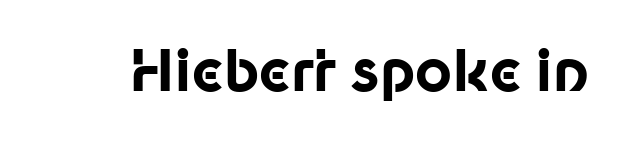
{"serif": "no", "italic": "no", "bold": "yes", "weight": "bold", "width": "normal", "stroke_contrast": "low", "x_height": "medium", "monospaced": "no", "underline": "no", "letter_spacing": "normal", "letter_spacing_em": 0.0, "glyph_px": 57}
